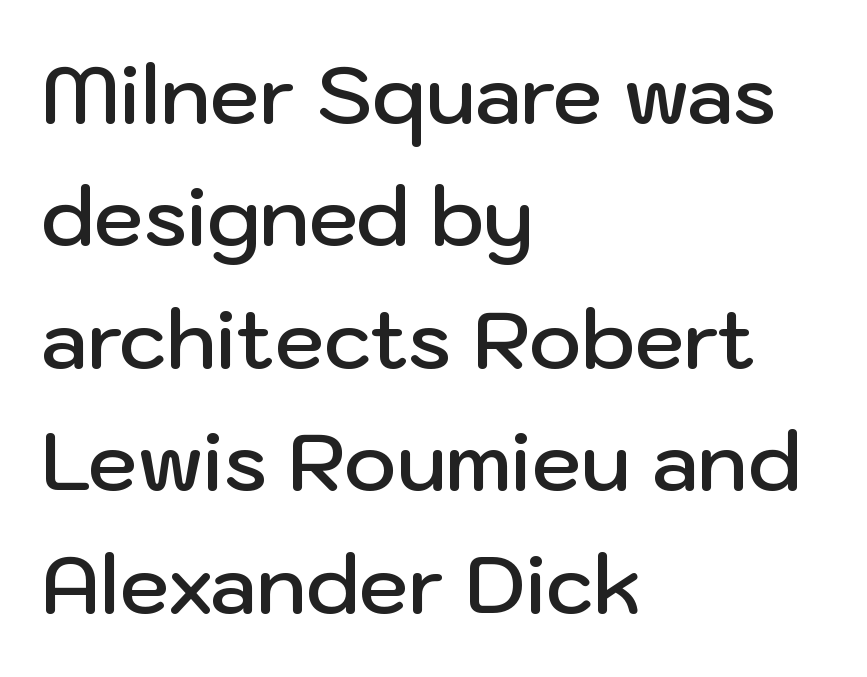
The letters carry no serifs — their stems end cleanly without finishing strokes. Check under the words: just untouched page. Here the designer chose a conventional face with non-uniform glyph widths. Interline gaps are of average width in this sample.
